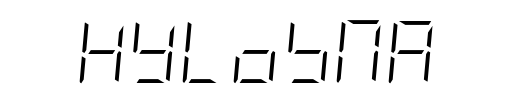
Q: Is the text bold? A: No.
Q: Is the text italic (slanted)? A: Yes, it leans right by about 5 degrees.
Q: Is the text underlined? A: No.
Q: Is the spacing between letters normal or unusually wide? A: Normal.
Q: Width (condensed, normal, or wide)? A: Condensed.
Q: Stroke contrast? A: Low.
Q: x-height? A: Large.
